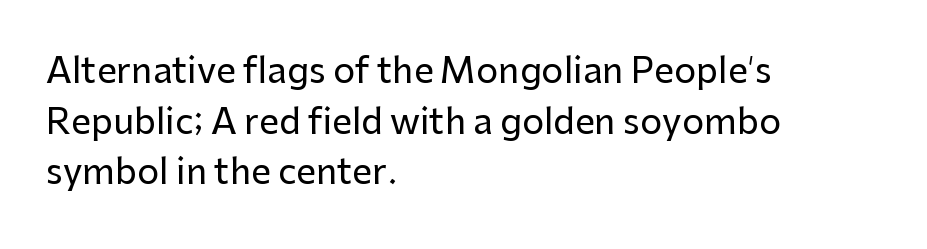
Vertically, the passage feels balanced, rows spaced as you'd expect. A typesetter would mark this as roman, not italic. Type without underlining. Notice how the passage keeps a crisp vertical edge on the left only.
